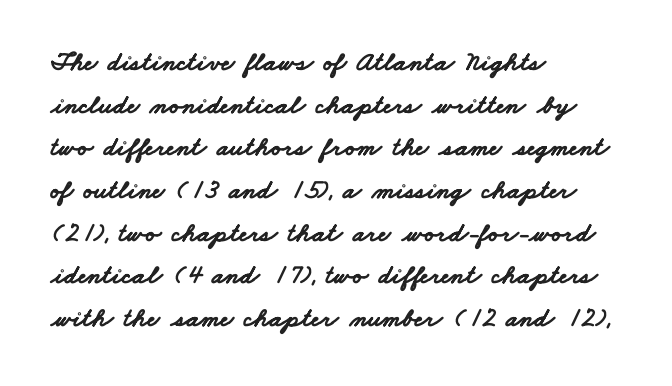
The face used here has the dense, thick strokes of a bold. Words float on clear page, feet unadorned. Typeset ragged right — the left edge is the straight one. Summary of vertical rhythm: regular, with standard interline spacing. Tracking here is standard; glyphs follow each other at the usual distance.
